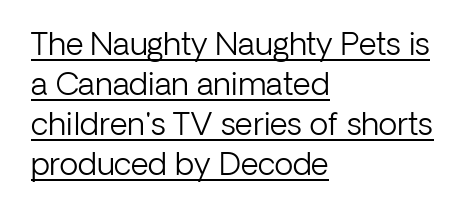
Q: Is the text bold? A: No.
Q: Is the text italic (slanted)? A: No, it is upright.
Q: Is the typeface a serif or a sans-serif typeface? A: Sans-serif.
Q: Is the text underlined? A: Yes.
Q: How is the paragraph aligned? A: Left-aligned.
Q: Is the spacing between letters normal or unusually wide? A: Normal.
Q: Is the spacing between lines tight, normal or loose? A: Normal.
Q: Width (condensed, normal, or wide)? A: Normal.
Q: Stroke contrast? A: Low.
Q: x-height? A: Medium.
Q: Monospaced? A: No.
